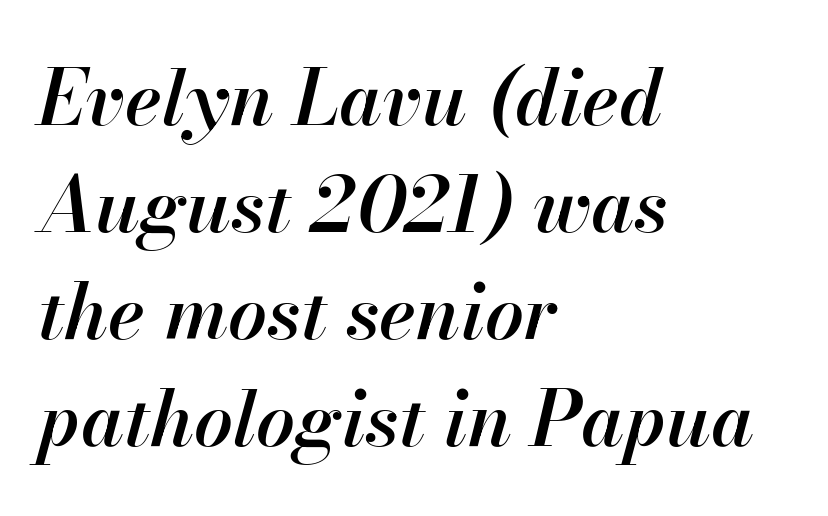
{"italic": "yes", "lean": "right", "slant_degrees": 13, "bold": "semi", "weight": "semibold", "width": "normal", "stroke_contrast": "high", "x_height": "small", "monospaced": "no", "underline": "no", "align": "left", "line_spacing": "normal", "line_spacing_ratio": 1.39, "letter_spacing": "normal", "letter_spacing_em": 0.0, "glyph_px": 77}
